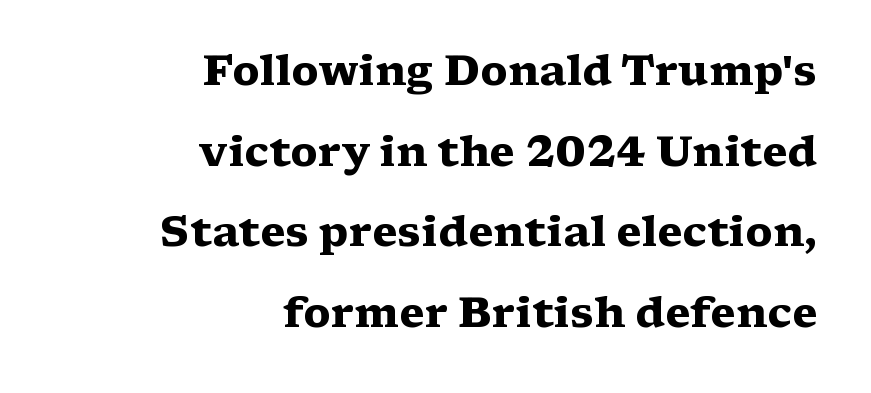
Q: Is the text bold? A: Yes.
Q: Is the text italic (slanted)? A: No, it is upright.
Q: Is the typeface a serif or a sans-serif typeface? A: Serif.
Q: Is the text underlined? A: No.
Q: How is the paragraph aligned? A: Right-aligned.
Q: Is the spacing between letters normal or unusually wide? A: Normal.
Q: Is the spacing between lines tight, normal or loose? A: Loose.
Q: Width (condensed, normal, or wide)? A: Wide.
Q: Stroke contrast? A: Medium.
Q: x-height? A: Medium.
Q: Monospaced? A: No.
